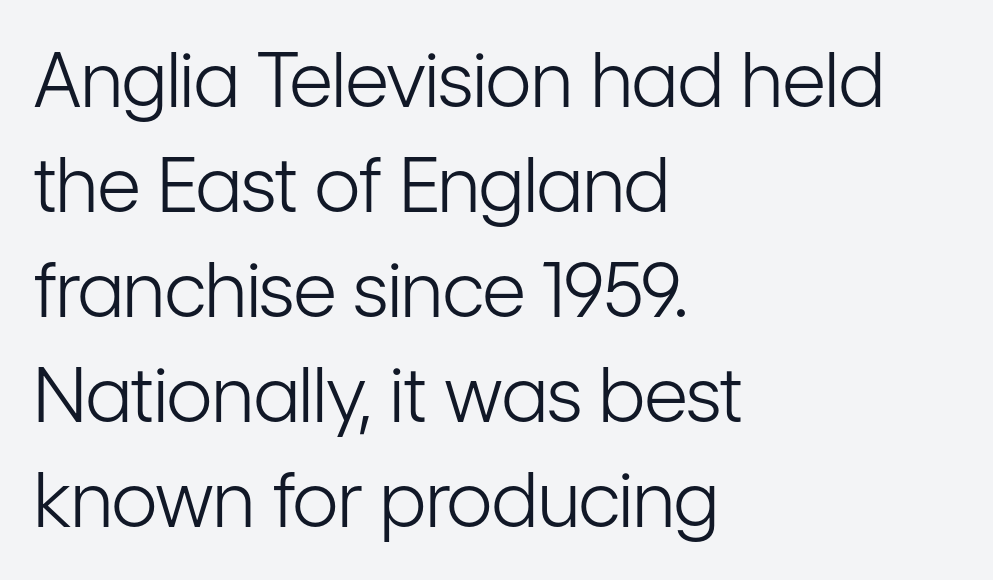
{"serif": "no", "italic": "no", "bold": "no", "weight": "light", "width": "condensed", "stroke_contrast": "low", "x_height": "medium", "monospaced": "no", "underline": "no", "align": "left", "line_spacing": "normal", "line_spacing_ratio": 1.4, "letter_spacing": "normal", "letter_spacing_em": 0.0, "glyph_px": 75}
